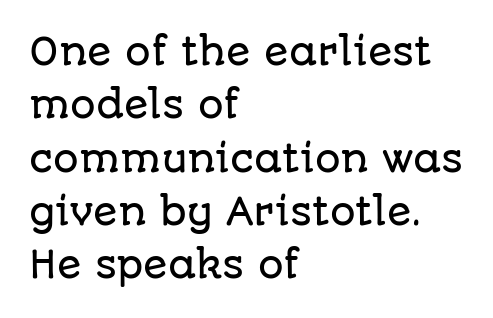
Q: Is the text italic (slanted)? A: No, it is upright.
Q: Is the typeface a serif or a sans-serif typeface? A: Sans-serif.
Q: Is the text underlined? A: No.
Q: How is the paragraph aligned? A: Left-aligned.
Q: Is the spacing between letters normal or unusually wide? A: Normal.
Q: Is the spacing between lines tight, normal or loose? A: Normal.
Q: Width (condensed, normal, or wide)? A: Normal.
Q: Stroke contrast? A: Low.
Q: x-height? A: Large.
Q: Monospaced? A: No.
